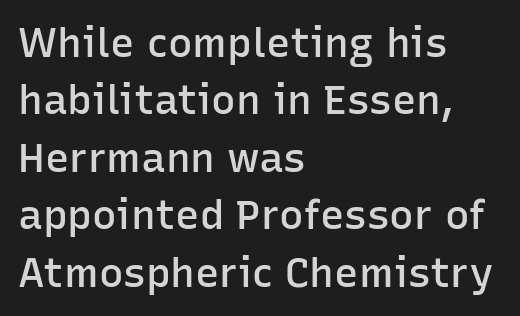
Q: Is the text bold? A: Semi-bold.
Q: Is the text italic (slanted)? A: No, it is upright.
Q: Is the typeface a serif or a sans-serif typeface? A: Sans-serif.
Q: Is the text underlined? A: No.
Q: How is the paragraph aligned? A: Left-aligned.
Q: Is the spacing between letters normal or unusually wide? A: Normal.
Q: Is the spacing between lines tight, normal or loose? A: Normal.
Q: Width (condensed, normal, or wide)? A: Normal.
Q: Stroke contrast? A: Low.
Q: x-height? A: Medium.
Q: Monospaced? A: No.
